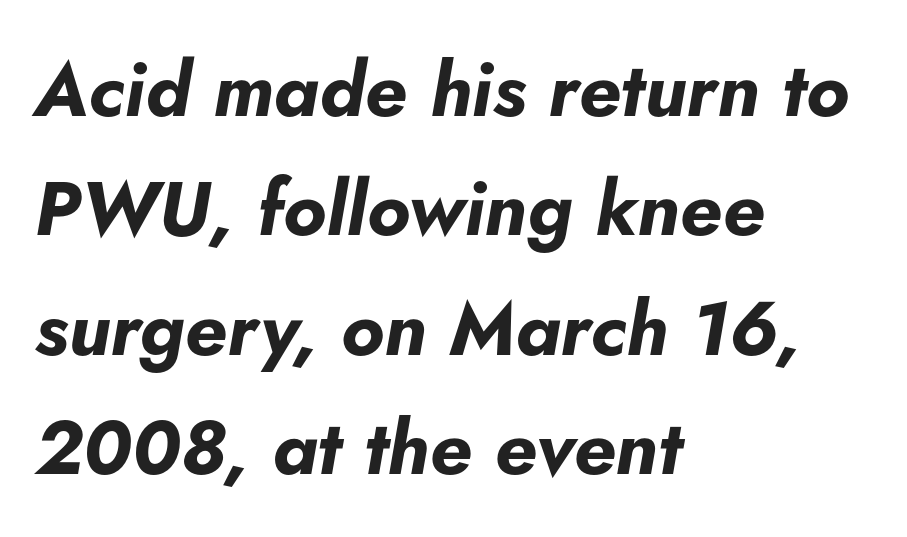
The image shows 76 px bold type, italic (leaning right); set left-aligned, normal line spacing (1.57x), normal letter spacing, not underlined; low stroke contrast and a small x-height.
